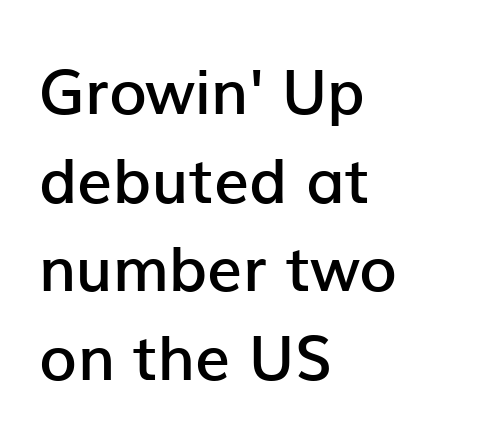
The image shows 62 px semibold sans-serif type, upright; set left-aligned, normal line spacing (1.43x), normal letter spacing, not underlined; low stroke contrast and a medium x-height.
